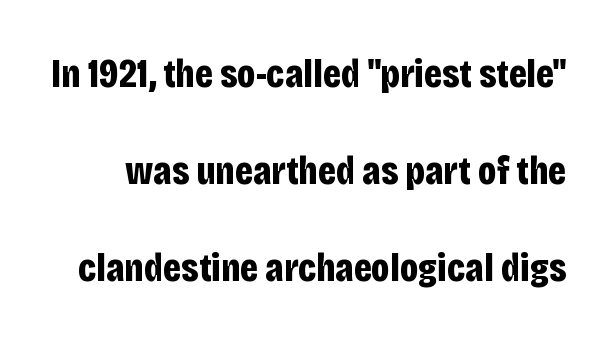
Q: Is the text bold? A: Yes.
Q: Is the text italic (slanted)? A: No, it is upright.
Q: Is the typeface a serif or a sans-serif typeface? A: Sans-serif.
Q: Is the text underlined? A: No.
Q: Is the spacing between letters normal or unusually wide? A: Normal.
Q: Is the spacing between lines tight, normal or loose? A: Loose.
Q: Width (condensed, normal, or wide)? A: Condensed.
Q: Stroke contrast? A: Low.
Q: x-height? A: Large.
Q: Monospaced? A: No.
